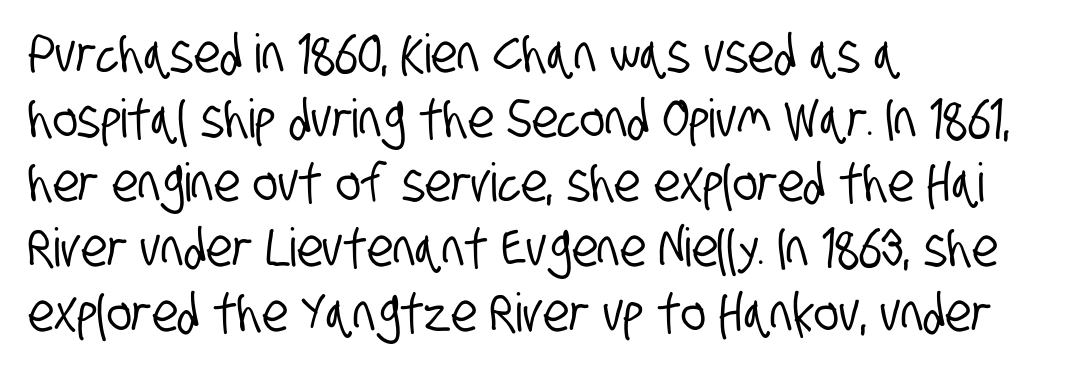
Q: Is the typeface a serif or a sans-serif typeface? A: Sans-serif.
Q: Is the text underlined? A: No.
Q: How is the paragraph aligned? A: Left-aligned.
Q: Is the spacing between letters normal or unusually wide? A: Normal.
Q: Width (condensed, normal, or wide)? A: Condensed.
Q: Stroke contrast? A: Low.
Q: x-height? A: Large.
Q: Monospaced? A: No.
